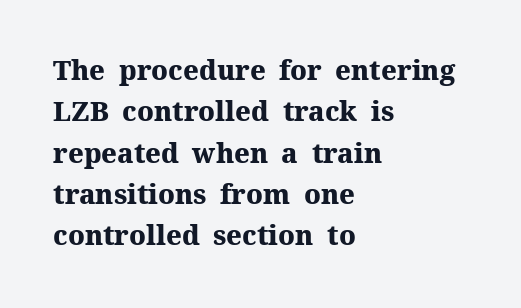
{"italic": "no", "bold": "yes", "underline": "no", "align": "left", "line_spacing": "normal", "line_spacing_ratio": 1.53, "letter_spacing": "normal", "letter_spacing_em": 0.0, "glyph_px": 27}
